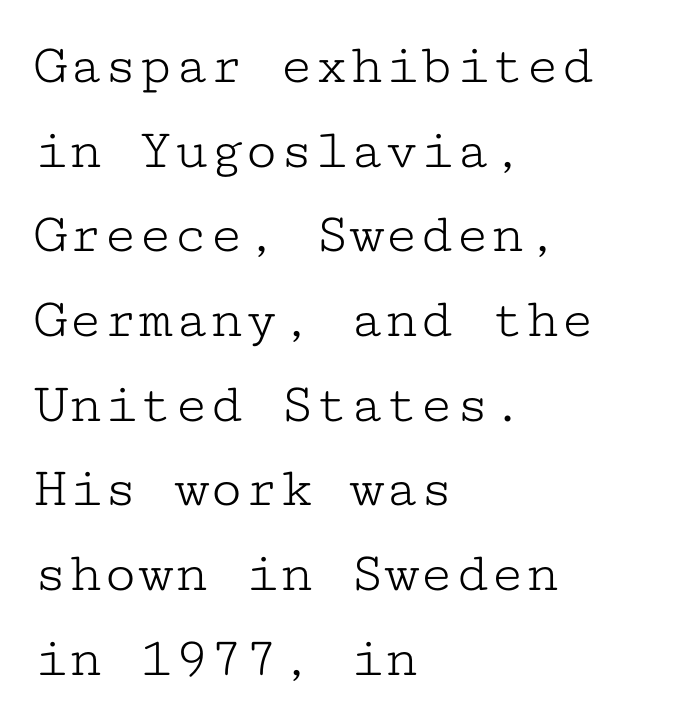
Q: Is the text bold? A: No.
Q: Is the text italic (slanted)? A: No, it is upright.
Q: Is the typeface a serif or a sans-serif typeface? A: Serif.
Q: Is the text underlined? A: No.
Q: How is the paragraph aligned? A: Left-aligned.
Q: Is the spacing between letters normal or unusually wide? A: Normal.
Q: Is the spacing between lines tight, normal or loose? A: Normal.
Q: Width (condensed, normal, or wide)? A: Wide.
Q: Stroke contrast? A: Low.
Q: x-height? A: Medium.
Q: Monospaced? A: Yes.
